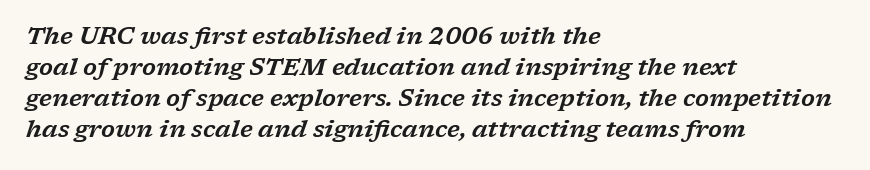
Beneath every word, the page is bare. Rendered with sloped, italic letterforms. The lines in this sample share a left origin and differ only in where they stop. Each new line begins a customary step beneath the previous one. Does extra space separate the letters? No, they use regular spacing.
